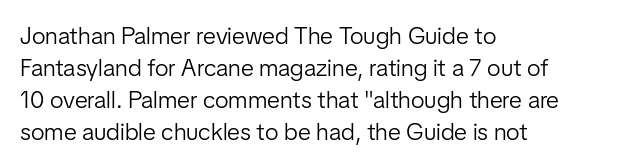
A bare baseline throughout the passage. Does the lettering tilt? It doesn't — this is upright. Leftover space on each line is placed entirely after the last word. Regarding leading, the lines here are spaced in the standard way. Inter-character spacing is left at the font's built-in metrics. Compared with a typical body face, this is equally light or lighter still.
